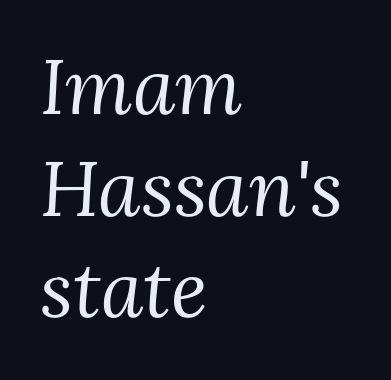
The type is set solid horizontally, with unmodified tracking. Stroke terminals: seriffed. In terms of leading, this rendering sits right in the middle. Note the varied advance widths — an 'i' is clearly narrower than an 'm'.
